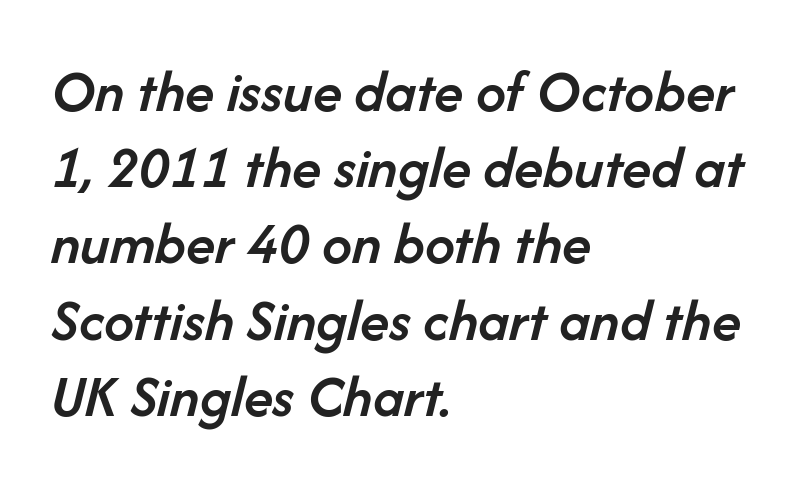
The image shows 60 px semibold type, italic (leaning right); set left-aligned, normal line spacing (1.27x), normal letter spacing, not underlined; low stroke contrast and a medium x-height.
